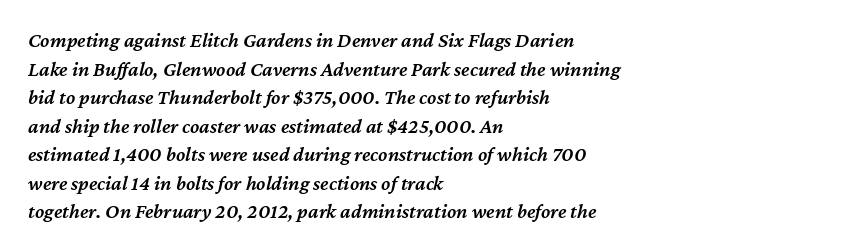
Spacing between characters is what you'd get straight out of the box. Left-aligned paragraph, ragged on the right. This rendering features lettering with no underline. The rows are spaced the way most documents space them.
